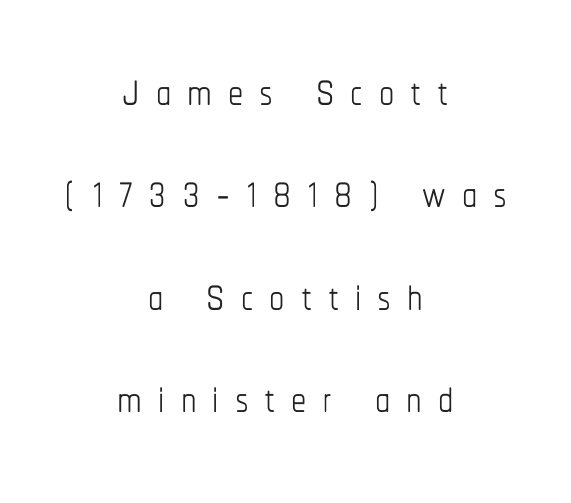
The image shows 61 px thin, condensed type, upright; set centered, normal line spacing (1.68x), unusually wide letter spacing (+0.26 em), not underlined; low stroke contrast and a medium x-height.
